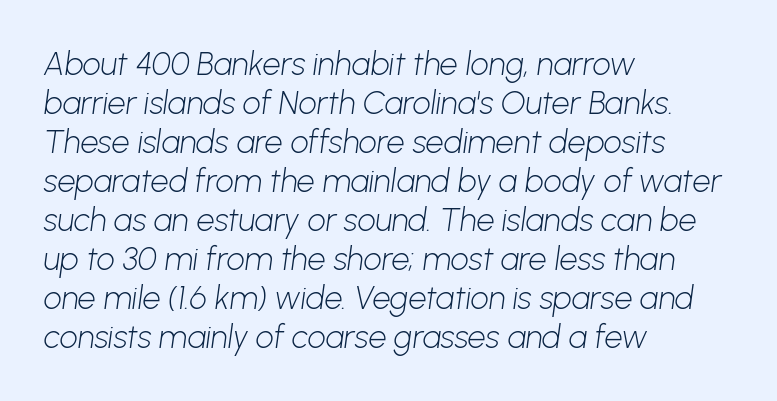
Q: Is the text bold? A: No.
Q: Is the typeface a serif or a sans-serif typeface? A: Sans-serif.
Q: Is the text underlined? A: No.
Q: How is the paragraph aligned? A: Left-aligned.
Q: Is the spacing between letters normal or unusually wide? A: Normal.
Q: Width (condensed, normal, or wide)? A: Normal.
Q: Stroke contrast? A: Low.
Q: x-height? A: Medium.
Q: Monospaced? A: No.
